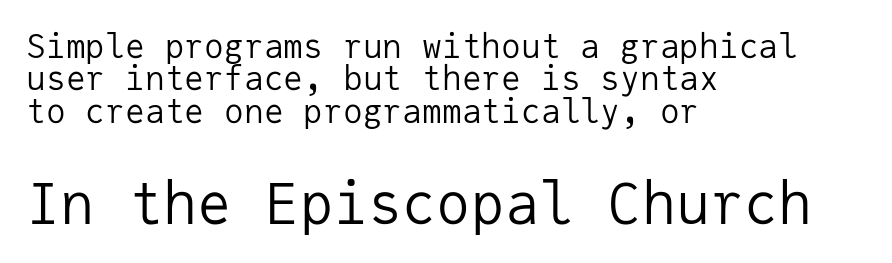
Q: Is the text bold? A: No.
Q: Is the text italic (slanted)? A: No, it is upright.
Q: Is the typeface a serif or a sans-serif typeface? A: Sans-serif.
Q: Is the text underlined? A: No.
Q: How is the paragraph aligned? A: Left-aligned.
Q: Is the spacing between letters normal or unusually wide? A: Normal.
Q: Is the spacing between lines tight, normal or loose? A: Tight.
Q: Which block of text is set in a larger size, the first (top) or the second (bottom)? A: The second (bottom) one.
Q: Width (condensed, normal, or wide)? A: Normal.
Q: Stroke contrast? A: Low.
Q: x-height? A: Medium.
Q: Monospaced? A: Yes.
